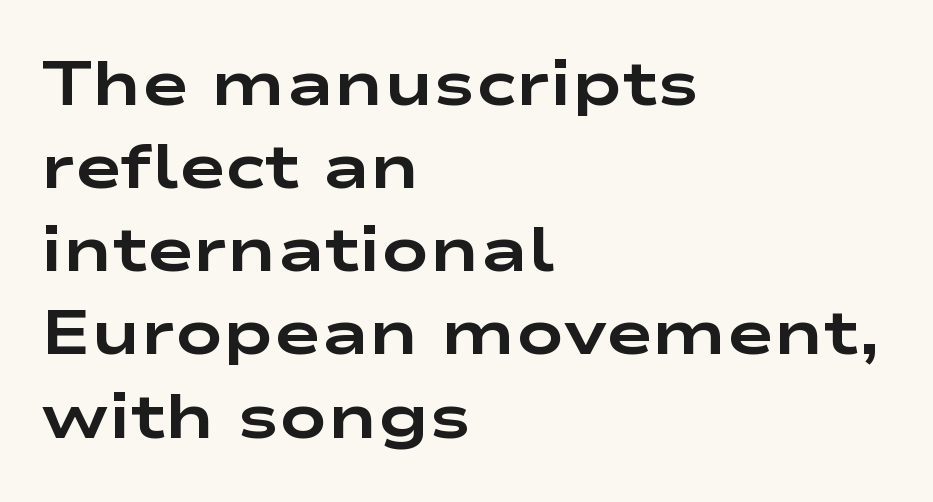
{"serif": "no", "italic": "no", "bold": "yes", "weight": "bold", "width": "wide", "stroke_contrast": "low", "x_height": "medium", "monospaced": "no", "underline": "no", "align": "left", "line_spacing": "normal", "line_spacing_ratio": 1.32, "letter_spacing": "normal", "letter_spacing_em": 0.0, "glyph_px": 63}
